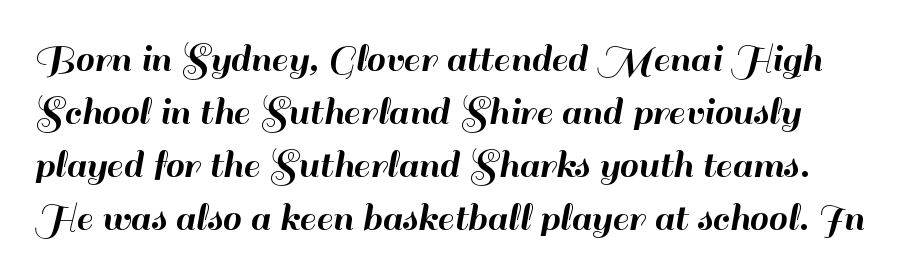
The image shows 42 px sans-serif type; set normal line spacing (1.26x), normal letter spacing, not underlined; high stroke contrast and a small x-height.
